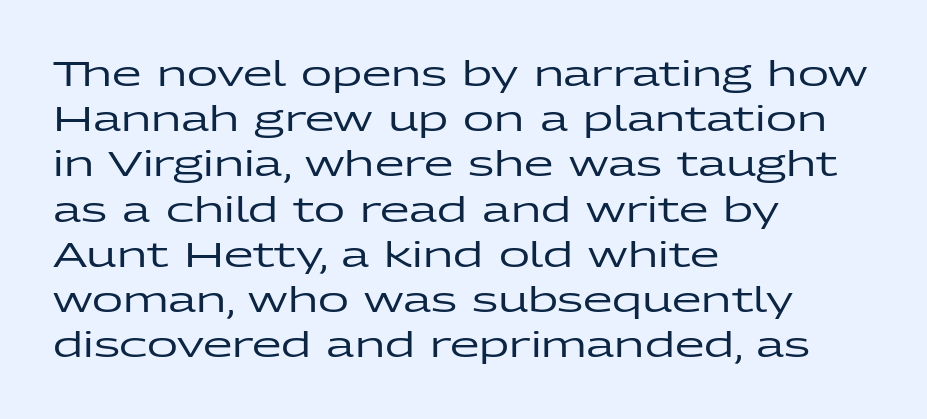
Left-aligned paragraph, ragged on the right. A typesetter would label this face a sans. Regarding leading, the lines here are spaced in the standard way. A typesetter would call this zero additional tracking.
